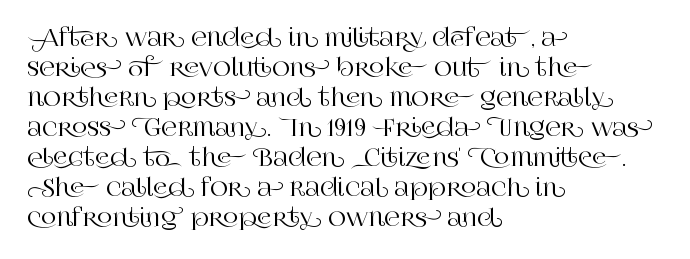
Q: Is the text italic (slanted)? A: No, it is upright.
Q: Is the text underlined? A: No.
Q: How is the paragraph aligned? A: Left-aligned.
Q: Is the spacing between letters normal or unusually wide? A: Normal.
Q: Is the spacing between lines tight, normal or loose? A: Normal.
